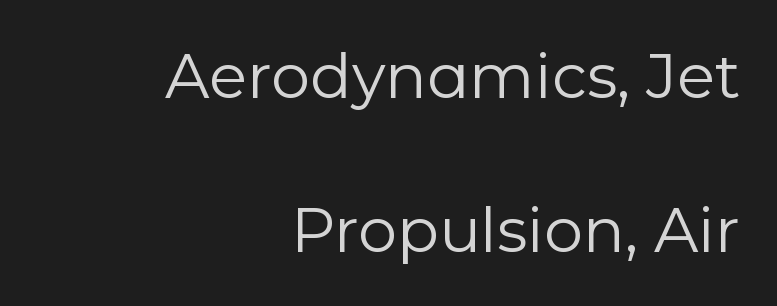
{"serif": "no", "italic": "no", "bold": "no", "weight": "regular", "width": "normal", "stroke_contrast": "low", "x_height": "medium", "monospaced": "no", "underline": "no", "align": "right", "line_spacing": "loose", "line_spacing_ratio": 2.49, "letter_spacing": "normal", "letter_spacing_em": 0.0, "glyph_px": 62}
